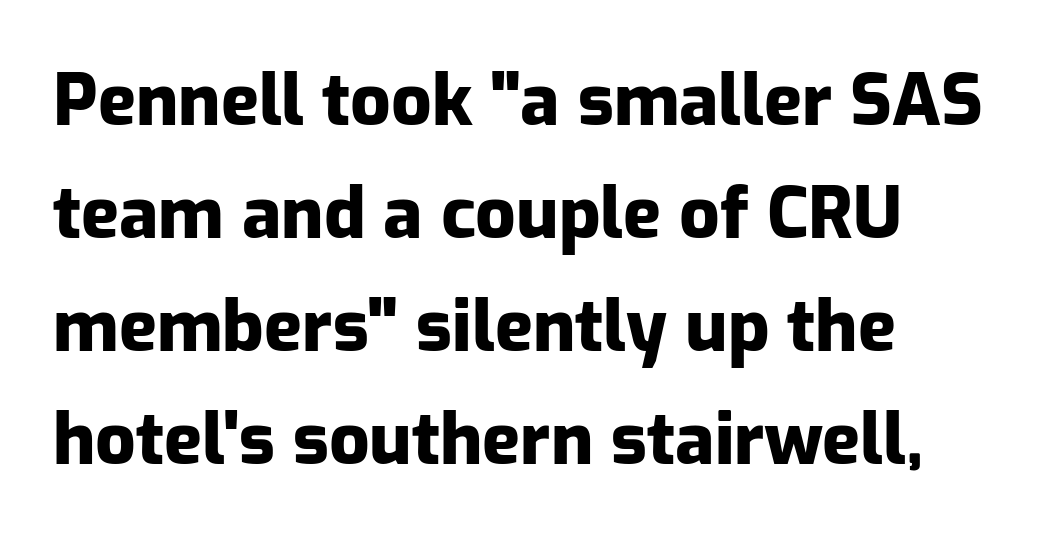
Q: Is the text bold? A: Yes.
Q: Is the text italic (slanted)? A: No, it is upright.
Q: Is the typeface a serif or a sans-serif typeface? A: Sans-serif.
Q: Is the text underlined? A: No.
Q: Is the spacing between letters normal or unusually wide? A: Normal.
Q: Is the spacing between lines tight, normal or loose? A: Normal.
Q: Width (condensed, normal, or wide)? A: Normal.
Q: Stroke contrast? A: Low.
Q: x-height? A: Medium.
Q: Monospaced? A: No.
